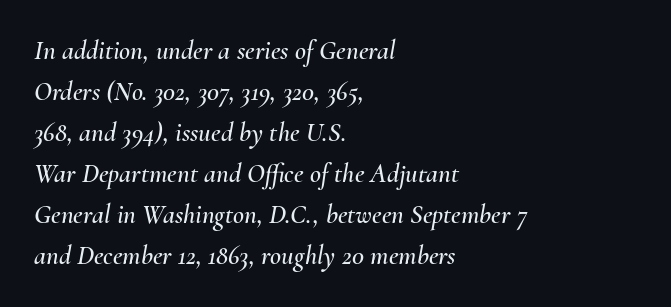
{"italic": "yes", "lean": "right", "slant_degrees": 10, "underline": "no", "align": "left", "line_spacing": "normal", "line_spacing_ratio": 1.52, "letter_spacing": "normal", "letter_spacing_em": 0.0, "glyph_px": 27}
